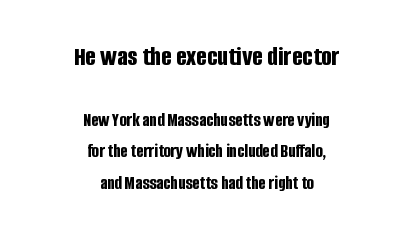
{"serif": "no", "italic": "no", "bold": "yes", "weight": "bold", "width": "condensed", "stroke_contrast": "low", "x_height": "large", "monospaced": "no", "underline": "no", "align": "center", "line_spacing": "normal", "line_spacing_ratio": 1.66, "letter_spacing": "normal", "letter_spacing_em": 0.0, "larger_block": "first", "size_ratio": 1.47, "glyph_px": 28}
